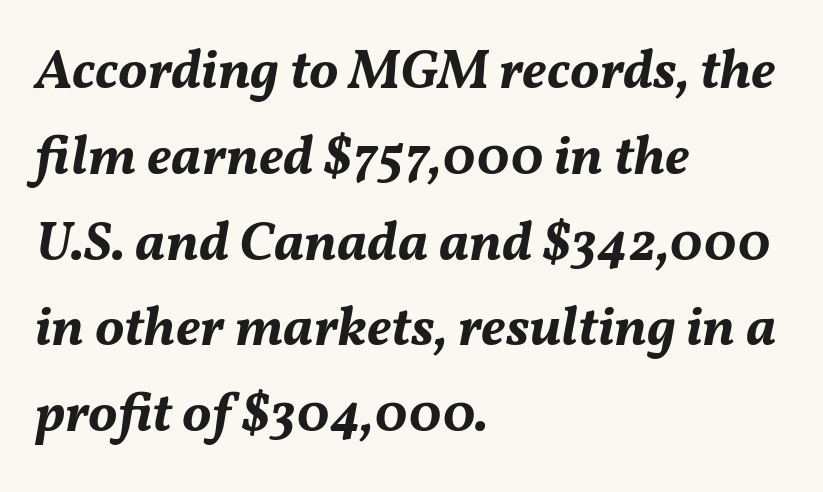
{"italic": "yes", "lean": "right", "slant_degrees": 11, "bold": "yes", "weight": "bold", "width": "normal", "stroke_contrast": "medium", "x_height": "medium", "monospaced": "no", "underline": "no", "align": "left", "line_spacing": "normal", "line_spacing_ratio": 1.56, "letter_spacing": "normal", "letter_spacing_em": 0.0, "glyph_px": 55}
